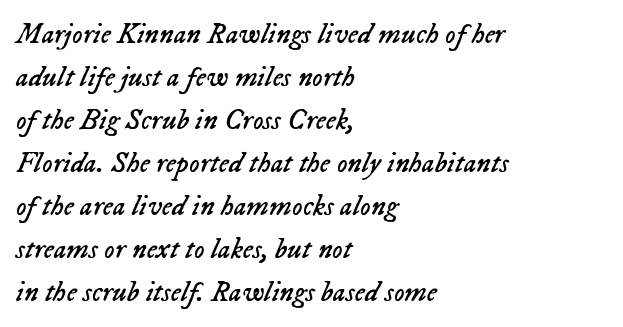
Q: Is the text bold? A: No.
Q: Is the text italic (slanted)? A: Yes, it leans right by about 23 degrees.
Q: Is the text underlined? A: No.
Q: How is the paragraph aligned? A: Left-aligned.
Q: Is the spacing between letters normal or unusually wide? A: Normal.
Q: Is the spacing between lines tight, normal or loose? A: Normal.
Q: Width (condensed, normal, or wide)? A: Normal.
Q: Stroke contrast? A: Low.
Q: x-height? A: Medium.
Q: Monospaced? A: No.
